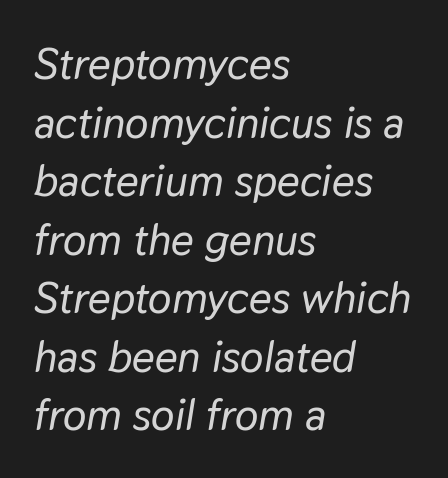
The image shows 44 px text type, italic (leaning right); set left-aligned, normal line spacing (1.33x), normal letter spacing, not underlined; low stroke contrast and a medium x-height.
